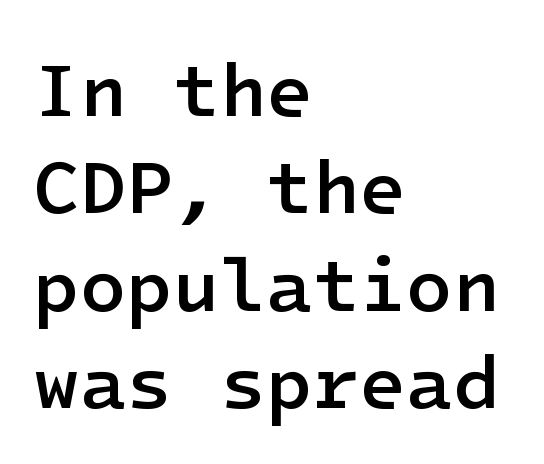
{"serif": "no", "italic": "no", "bold": "semi", "weight": "semibold", "width": "normal", "stroke_contrast": "low", "x_height": "medium", "underline": "no", "align": "left", "line_spacing": "normal", "line_spacing_ratio": 1.28, "letter_spacing": "normal", "letter_spacing_em": 0.0, "glyph_px": 76}
